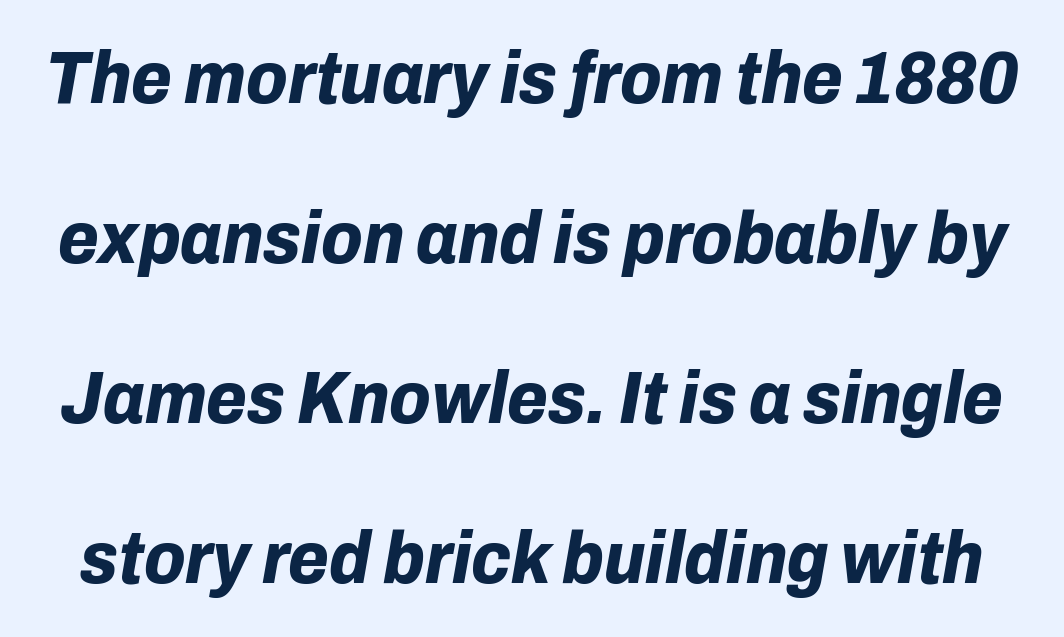
The glyphs look as if they've been sheared to an angle. Pretty heavy lettering here — definitely bold. You could call the tracking neutral — neither tight nor loose. Is there much room between lines? Yes — plenty of vertical air separates them.
